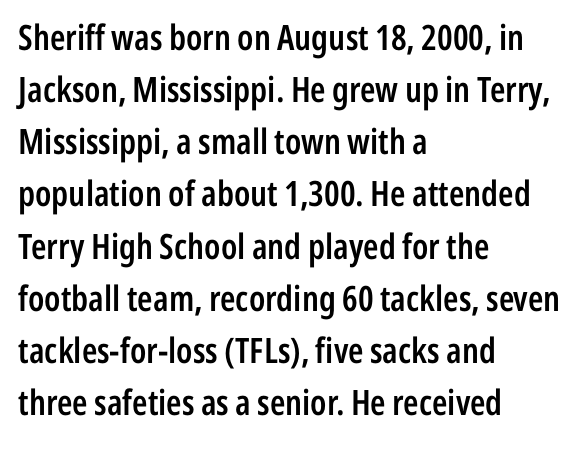
Q: Is the text bold? A: Semi-bold.
Q: Is the text italic (slanted)? A: No, it is upright.
Q: Is the typeface a serif or a sans-serif typeface? A: Sans-serif.
Q: Is the text underlined? A: No.
Q: How is the paragraph aligned? A: Left-aligned.
Q: Is the spacing between letters normal or unusually wide? A: Normal.
Q: Is the spacing between lines tight, normal or loose? A: Normal.
Q: Width (condensed, normal, or wide)? A: Condensed.
Q: Stroke contrast? A: Low.
Q: x-height? A: Medium.
Q: Monospaced? A: No.
